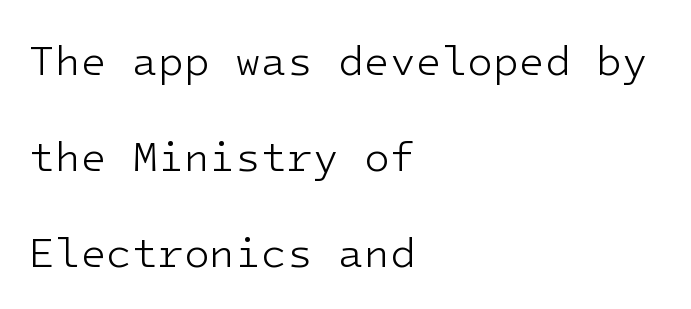
Notice how the passage keeps a crisp vertical edge on the left only. Stroke mass is kept to a normal reading level or below. A sans-serif font was chosen for this passage. If you drew a line through each stem, it would be perfectly vertical. The rendering keeps characters at their native spacing.
